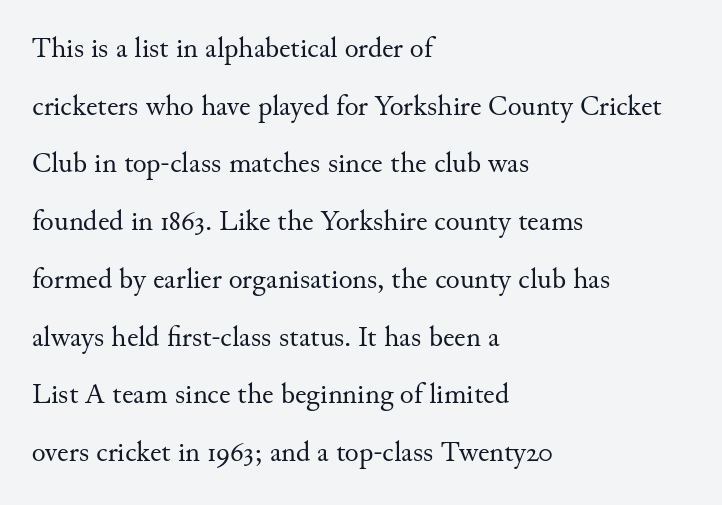
The image shows 29 px regular-weight serif type, upright; set left-aligned, loose line spacing (1.99x), normal letter spacing, not underlined; medium stroke contrast and a small x-height.
